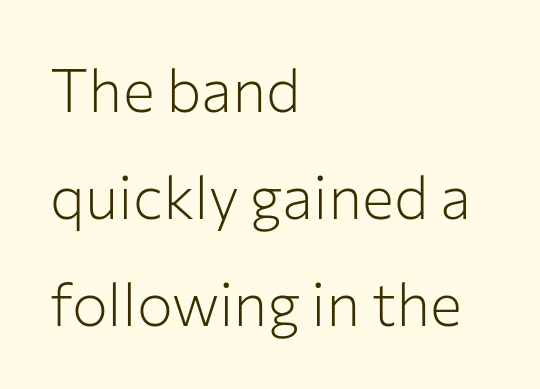
Do the letters lean? They stand straight. The rendering anchors every line to the left-hand side. Tracking here is standard; glyphs follow each other at the usual distance. Bold? No — there's no thickening of the strokes.
